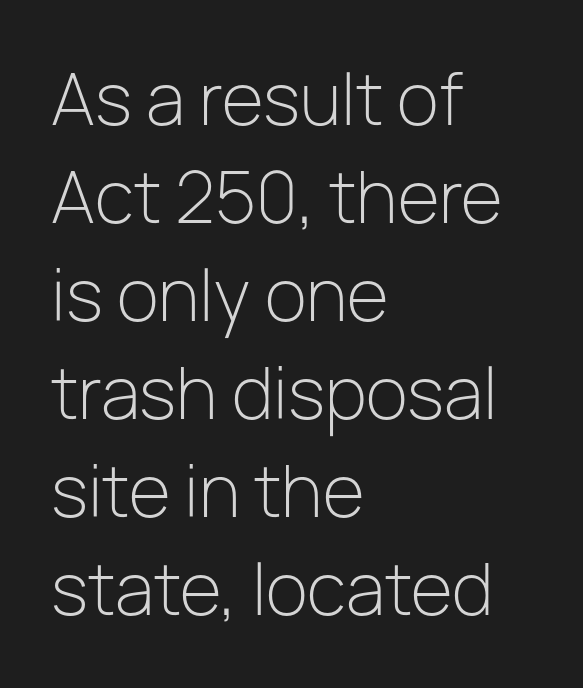
{"serif": "no", "italic": "no", "bold": "no", "weight": "light", "width": "normal", "stroke_contrast": "low", "x_height": "medium", "monospaced": "no", "underline": "no", "align": "left", "line_spacing": "normal", "line_spacing_ratio": 1.42, "letter_spacing": "normal", "letter_spacing_em": 0.0, "glyph_px": 69}
